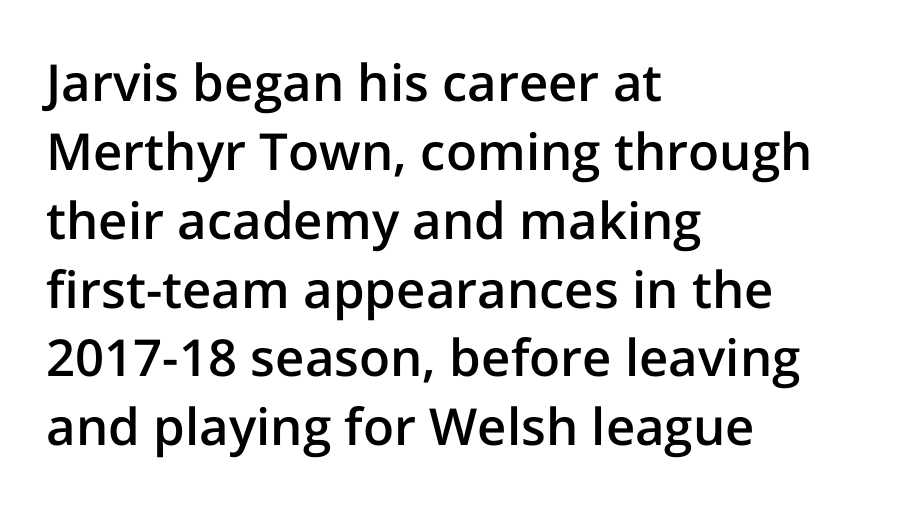
Q: Is the text bold? A: Semi-bold.
Q: Is the text italic (slanted)? A: No, it is upright.
Q: Is the typeface a serif or a sans-serif typeface? A: Sans-serif.
Q: Is the text underlined? A: No.
Q: How is the paragraph aligned? A: Left-aligned.
Q: Is the spacing between letters normal or unusually wide? A: Normal.
Q: Is the spacing between lines tight, normal or loose? A: Normal.
Q: Width (condensed, normal, or wide)? A: Normal.
Q: Stroke contrast? A: Low.
Q: x-height? A: Medium.
Q: Monospaced? A: No.
